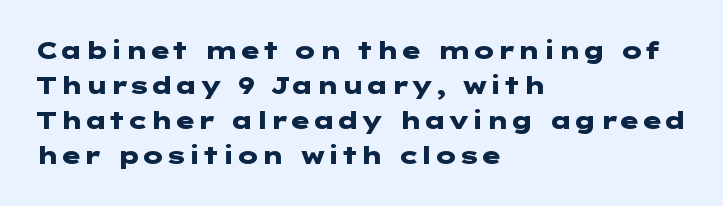
{"italic": "no", "bold": "yes", "underline": "no", "align": "left", "line_spacing": "normal", "line_spacing_ratio": 1.46, "letter_spacing": "normal", "letter_spacing_em": 0.0, "glyph_px": 24}
